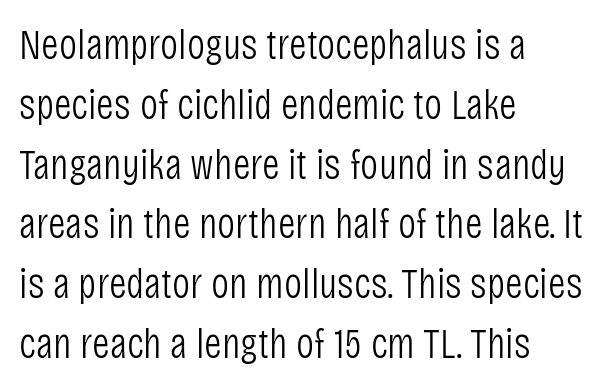
The image shows 43 px light, condensed sans-serif type, upright; set left-aligned, normal line spacing (1.39x), normal letter spacing, not underlined; low stroke contrast and a large x-height.
